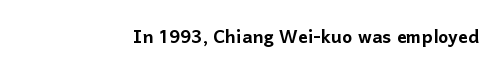
The image shows 24 px text type, upright; set right-aligned, normal letter spacing, not underlined.
